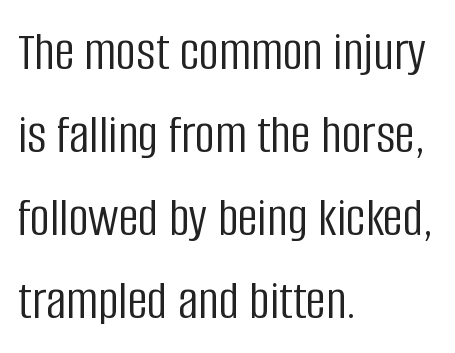
The image shows 56 px light, condensed sans-serif type, upright; set left-aligned, normal line spacing (1.48x), normal letter spacing, not underlined; low stroke contrast and a large x-height.
